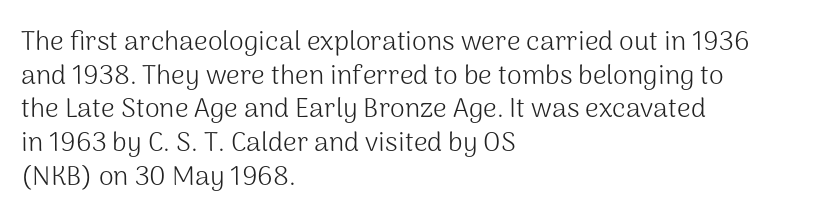
The image shows 27 px text type, upright; set left-aligned, normal line spacing (1.25x), normal letter spacing, not underlined.
